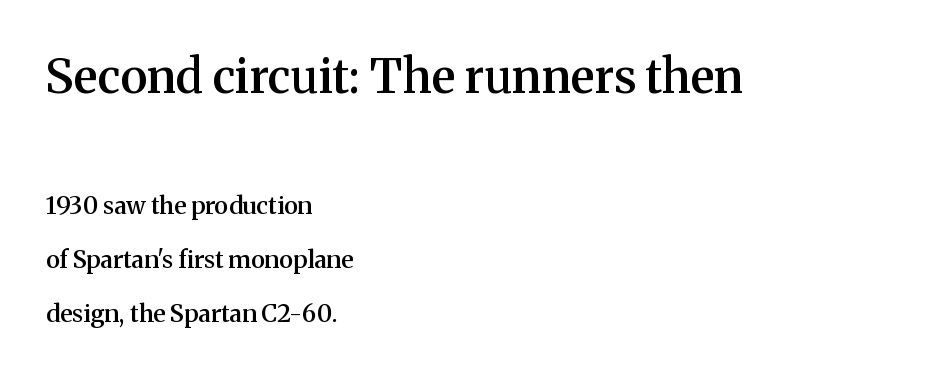
{"serif": "yes", "italic": "no", "bold": "semi", "weight": "semibold", "width": "normal", "stroke_contrast": "medium", "x_height": "medium", "monospaced": "no", "underline": "no", "align": "left", "line_spacing": "loose", "line_spacing_ratio": 2.26, "letter_spacing": "normal", "letter_spacing_em": 0.0, "larger_block": "first", "size_ratio": 1.96, "glyph_px": 47}
